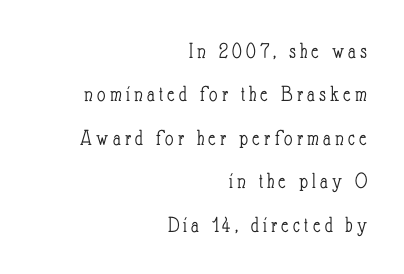
The letters stand upright; this is a roman face. The strokes carry an ordinary text weight at most. The rag falls on the left side of this text block. Descender tails drop into unmarked territory.
